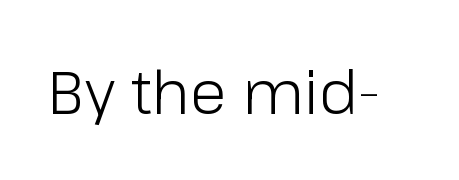
A quiet, ordinary-to-light weight characterises the typeface. The letters stand straight up with perfectly vertical stems. A sans-serif font was chosen for this passage. The area under the type is left untouched. The letters advance in unequal steps, a hallmark of proportional type.
